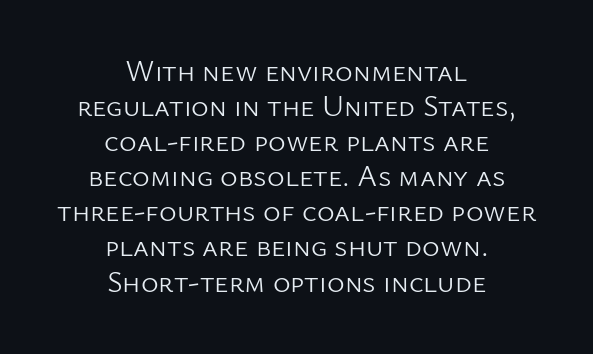
The face looks like a standard text weight, possibly lighter. The horizontal fit of the characters is conventional and even. The typeface chosen for these lines omits serifs. Varying glyph widths throughout — classic text-font behaviour.
